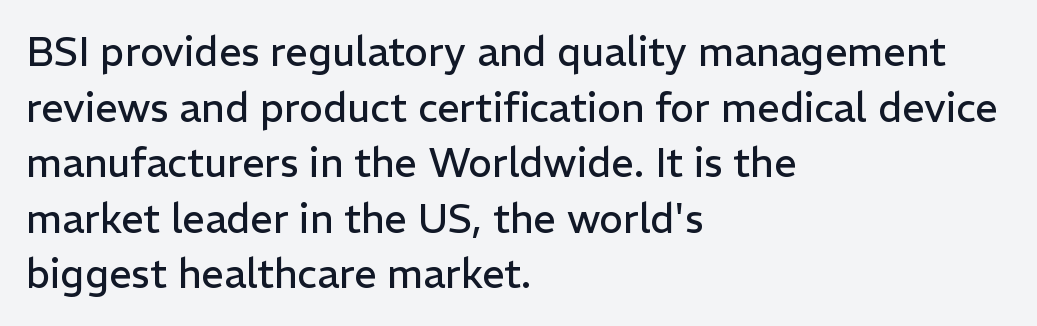
The image shows 40 px regular-weight sans-serif type, upright; set left-aligned, normal line spacing (1.39x), normal letter spacing, not underlined; low stroke contrast and a medium x-height.
